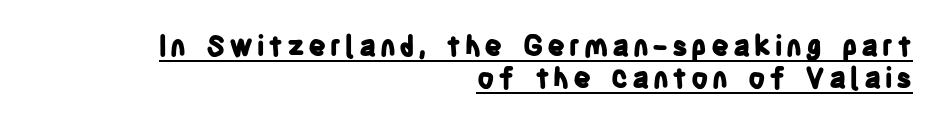
{"serif": "no", "italic": "no", "bold": "yes", "weight": "bold", "width": "condensed", "stroke_contrast": "low", "x_height": "large", "monospaced": "no", "underline": "yes", "align": "right", "line_spacing_ratio": 1.16, "glyph_px": 28}
